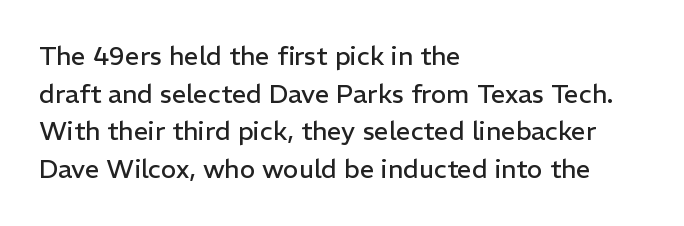
{"italic": "no", "bold": "no", "underline": "no", "align": "left", "line_spacing": "normal", "line_spacing_ratio": 1.45, "letter_spacing": "normal", "letter_spacing_em": 0.0, "glyph_px": 26}
